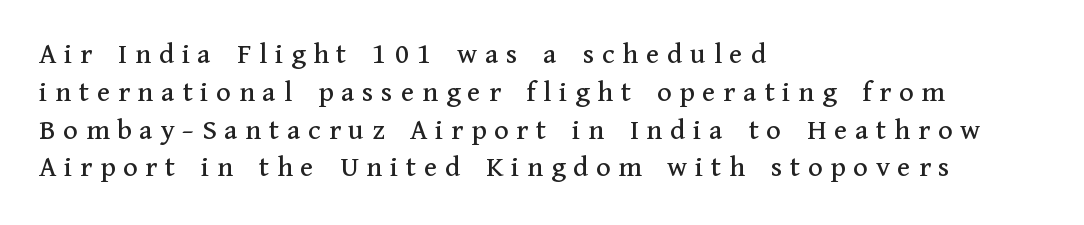
Q: Is the text italic (slanted)? A: No, it is upright.
Q: Is the typeface a serif or a sans-serif typeface? A: Serif.
Q: Is the text underlined? A: No.
Q: How is the paragraph aligned? A: Left-aligned.
Q: Is the spacing between letters normal or unusually wide? A: Unusually wide.
Q: Is the spacing between lines tight, normal or loose? A: Normal.
Q: Width (condensed, normal, or wide)? A: Normal.
Q: Stroke contrast? A: Medium.
Q: x-height? A: Medium.
Q: Monospaced? A: No.
